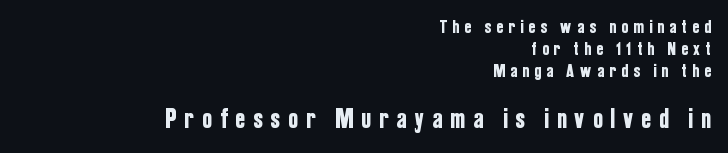
Q: Is the text italic (slanted)? A: No, it is upright.
Q: Is the typeface a serif or a sans-serif typeface? A: Sans-serif.
Q: Is the text underlined? A: No.
Q: How is the paragraph aligned? A: Right-aligned.
Q: Is the spacing between letters normal or unusually wide? A: Unusually wide.
Q: Which block of text is set in a larger size, the first (top) or the second (bottom)? A: The second (bottom) one.
Q: Width (condensed, normal, or wide)? A: Condensed.
Q: Stroke contrast? A: Low.
Q: x-height? A: Medium.
Q: Monospaced? A: No.
